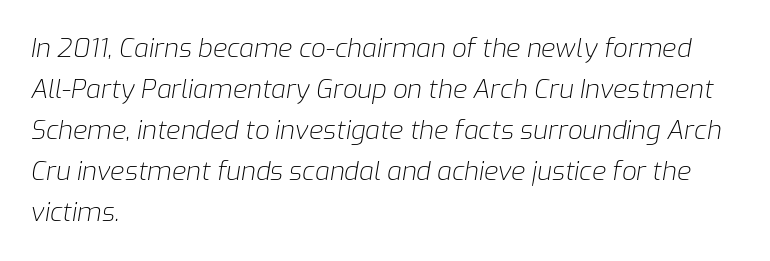
Left-aligned paragraph, ragged on the right. The typography opts for an oblique posture over an upright one. Weight: in the light-to-regular range. Spacing between characters is what you'd get straight out of the box. The gap between lines stays unmarked.
